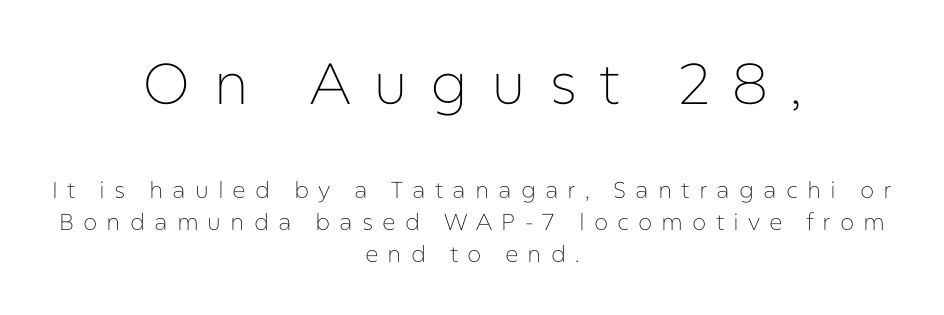
{"serif": "no", "italic": "no", "bold": "no", "weight": "thin", "width": "normal", "stroke_contrast": "low", "x_height": "medium", "monospaced": "no", "underline": "no", "align": "center", "line_spacing": "normal", "line_spacing_ratio": 1.4, "letter_spacing": "wide", "letter_spacing_em": 0.39, "larger_block": "first", "size_ratio": 2.52, "glyph_px": 58}
